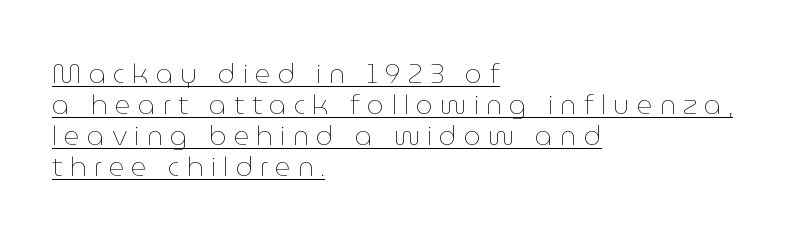
The image shows 27 px text type, upright; set left-aligned, tight line spacing (1.15x), unusually wide letter spacing (+0.26 em), underlined.
